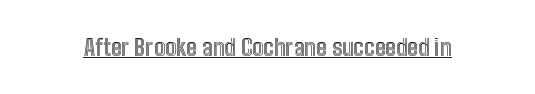
You can see a thin bar hugging the bottom of the glyphs. This rendering leaves character spacing at its baseline value. Style check: upright.
